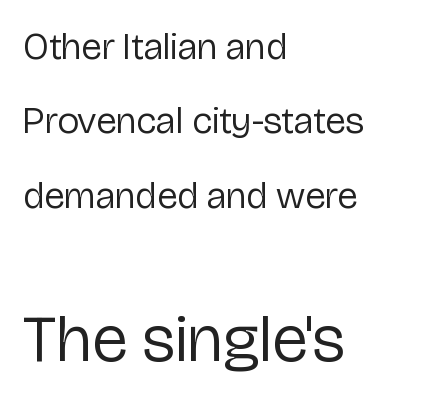
A typesetter would call this proportional, since set widths differ per character. Teacher's note: observe the even left margin — that is flush-left alignment. The type family on display is of the sans-serif kind. Leading is clearly above the norm, producing a sparse column. Underline: absent. Stroke mass is kept to a normal reading level or below.
